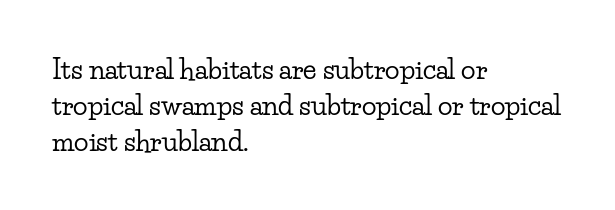
Q: Is the text italic (slanted)? A: No, it is upright.
Q: Is the text underlined? A: No.
Q: How is the paragraph aligned? A: Left-aligned.
Q: Is the spacing between letters normal or unusually wide? A: Normal.
Q: Is the spacing between lines tight, normal or loose? A: Normal.
